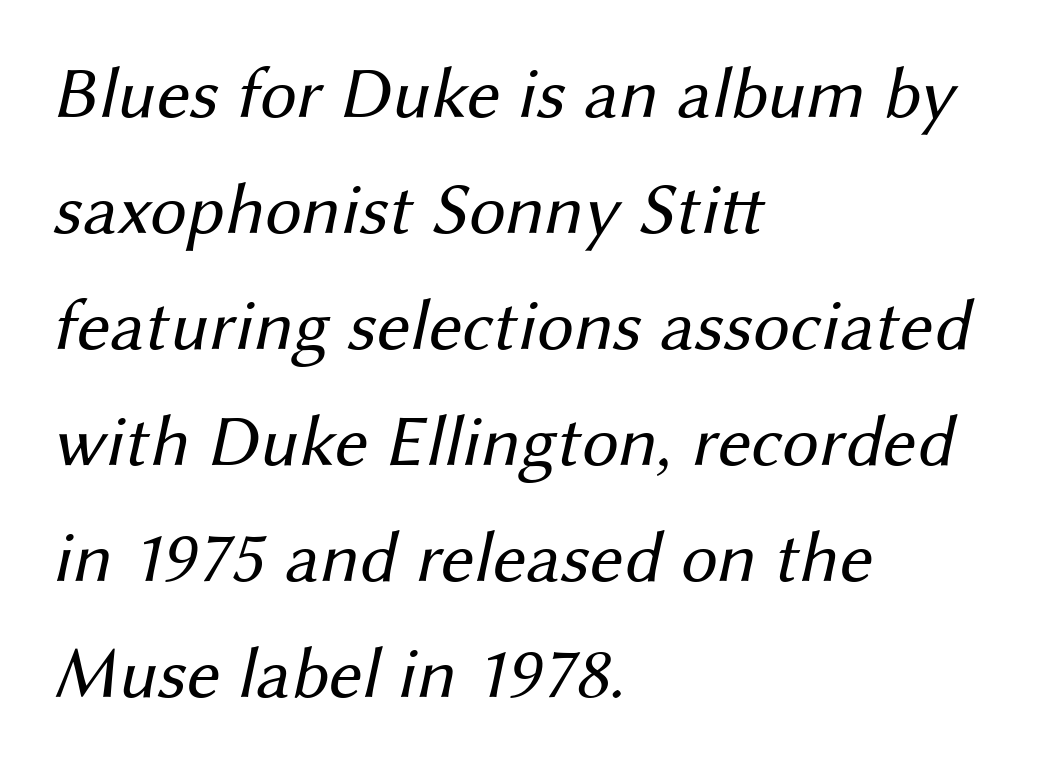
The image shows 73 px regular-weight sans-serif type; set left-aligned, normal line spacing (1.59x), normal letter spacing, not underlined; medium stroke contrast and a medium x-height.
